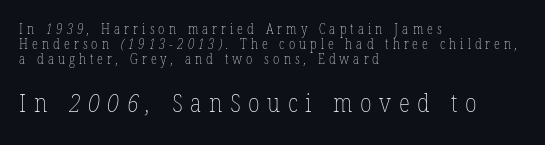
{"bold": "no", "underline": "no", "align": "left", "line_spacing": "tight", "line_spacing_ratio": 1.06, "letter_spacing": "wide", "letter_spacing_em": 0.29, "larger_block": "second", "size_ratio": 1.86, "glyph_px": 26}
